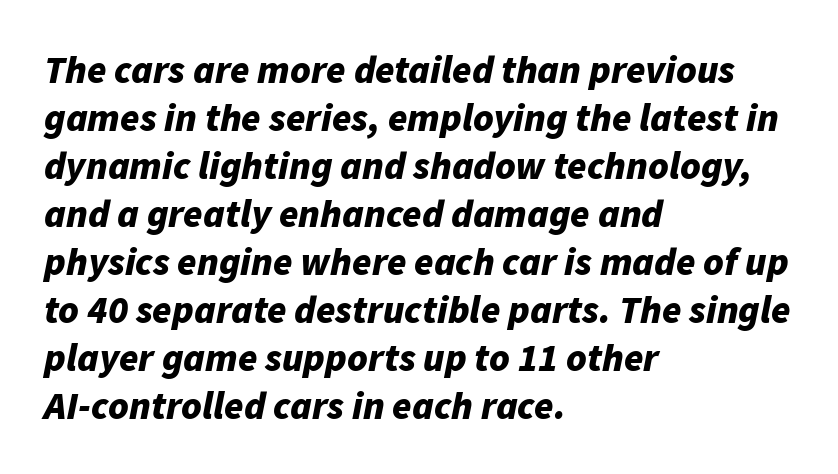
Is the letter spacing exaggerated? No — it looks like the ordinary default. An italicized treatment has been applied to the whole sample. The strokes are fattened all the way to bold. Check the space under the baseline: it is left empty. Is this a fixed-width face? No — the glyphs have proportional, varying widths.
